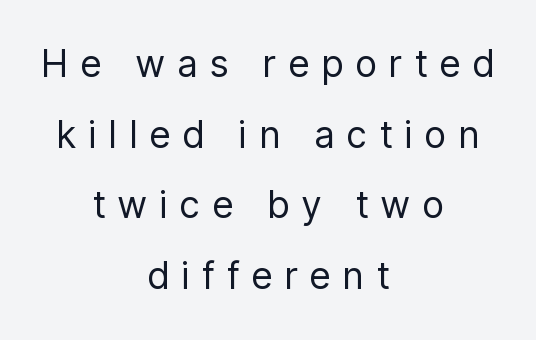
{"serif": "no", "italic": "no", "bold": "no", "weight": "regular", "width": "condensed", "stroke_contrast": "low", "x_height": "medium", "monospaced": "no", "underline": "no", "align": "center", "line_spacing": "loose", "line_spacing_ratio": 1.91, "letter_spacing": "wide", "letter_spacing_em": 0.36, "glyph_px": 37}
